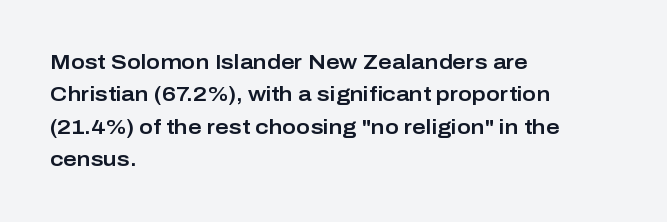
Glyph-to-glyph distance matches everyday printed text. Upright lettering throughout. Notice how descenders clear the ascenders below comfortably — that's standard leading. The strip under each line holds only bare page. Layout note: lines flush left.
